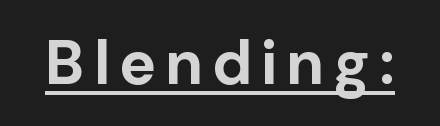
Rendered with straight, roman letterforms. Proportional: the letters do not fall into vertical columns. This rendering employs a face without finishing strokes, i.e., a sans-serif. Strong, thick strokes mark this as bold type. Students, observe the line beneath the letters — that is underlining.
